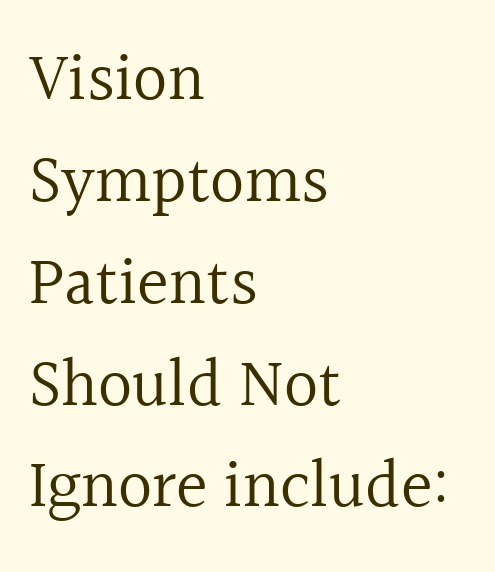
Q: Is the text bold? A: No.
Q: Is the text italic (slanted)? A: No, it is upright.
Q: Is the typeface a serif or a sans-serif typeface? A: Serif.
Q: Is the text underlined? A: No.
Q: How is the paragraph aligned? A: Left-aligned.
Q: Is the spacing between letters normal or unusually wide? A: Normal.
Q: Is the spacing between lines tight, normal or loose? A: Normal.
Q: Width (condensed, normal, or wide)? A: Normal.
Q: x-height? A: Medium.
Q: Monospaced? A: No.
